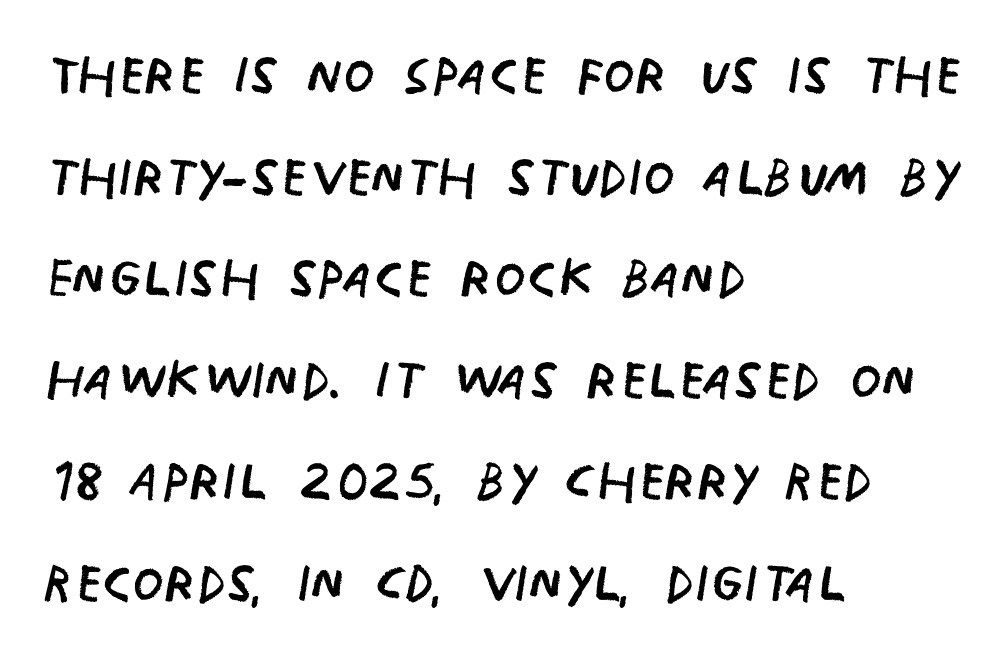
Is this a fixed-width face? No — the glyphs have proportional, varying widths. This reads as an unemphasized weight, regular at the heaviest. The lines sit at an ordinary, default distance from one another. Caption: multi-line text, flush left, ragged right. The baseline area is clear.
